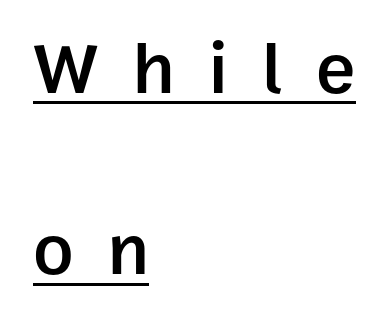
Tall strokes in this sample are plumb rather than angled. The gaps between neighbouring characters are conspicuously large. The typesetting leans somewhat heavy: a semibold. Each line starts at the same left margin while the right side varies. Each letter keeps its own natural width here, so spacing adapts to shape. Does a line run under the words? Yes, clearly.
